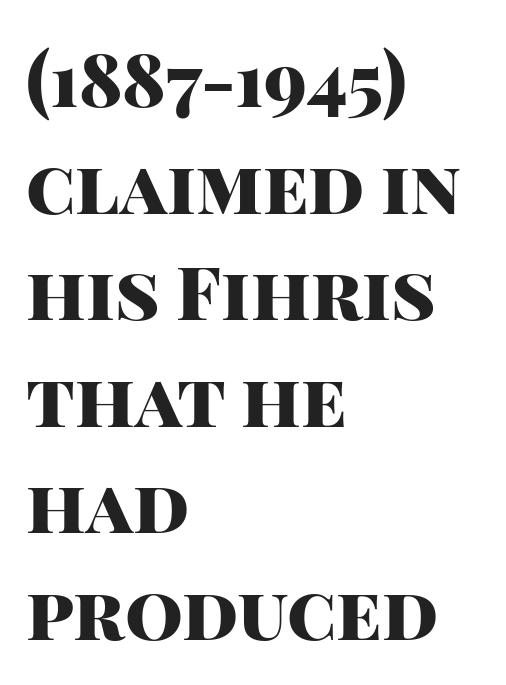
The image shows 74 px heavy sans-serif type, upright; set left-aligned, normal line spacing (1.44x), normal letter spacing, not underlined; high stroke contrast and a large x-height.
